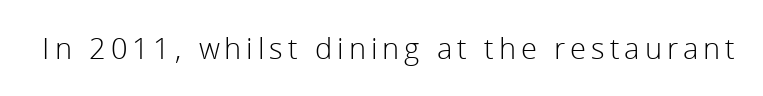
{"serif": "no", "italic": "no", "bold": "no", "weight": "light", "width": "normal", "x_height": "medium", "monospaced": "no", "underline": "no", "glyph_px": 29}
